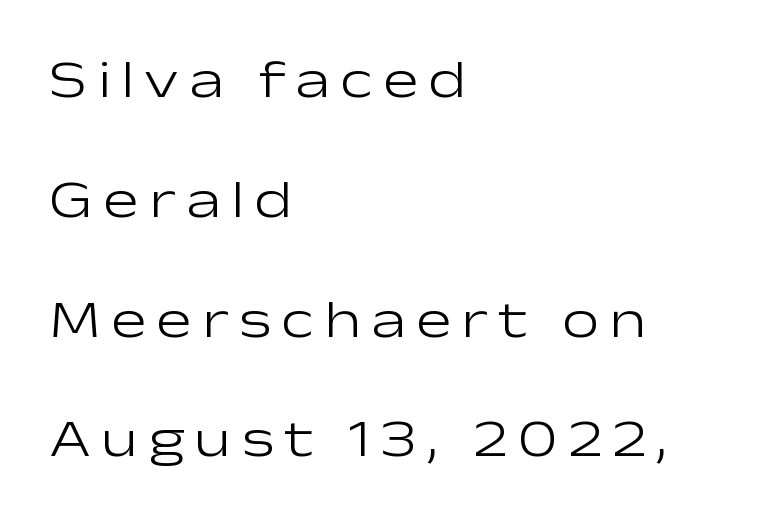
Q: Is the text bold? A: No.
Q: Is the text italic (slanted)? A: No, it is upright.
Q: Is the typeface a serif or a sans-serif typeface? A: Sans-serif.
Q: Is the text underlined? A: No.
Q: How is the paragraph aligned? A: Left-aligned.
Q: Is the spacing between lines tight, normal or loose? A: Loose.
Q: Width (condensed, normal, or wide)? A: Wide.
Q: Stroke contrast? A: Low.
Q: x-height? A: Medium.
Q: Monospaced? A: No.
